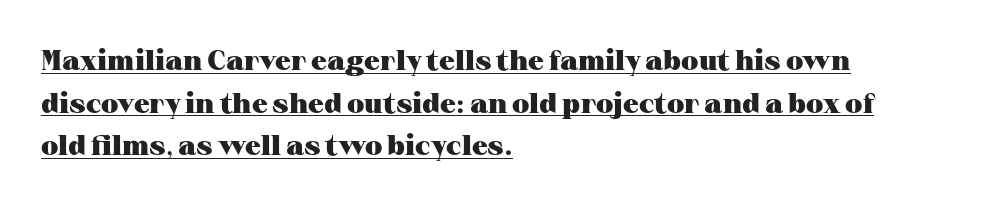
The image shows 28 px heavy, wide serif type, upright; set left-aligned, normal line spacing (1.52x), normal letter spacing, underlined; medium stroke contrast and a medium x-height.
